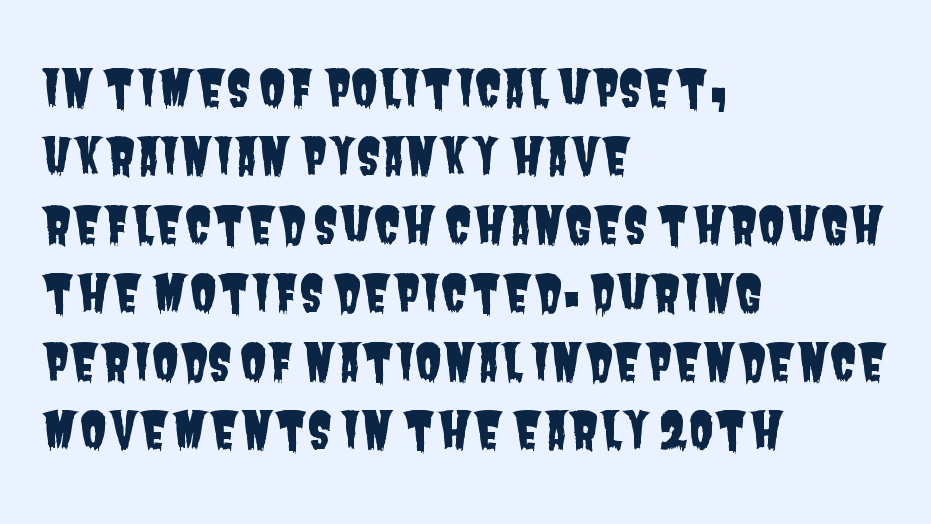
The image shows 50 px condensed sans-serif type; set left-aligned, normal line spacing (1.37x), normal letter spacing, not underlined; low stroke contrast and a large x-height.
